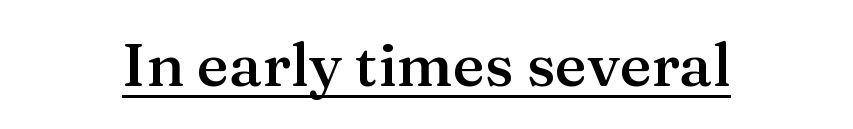
The image shows 60 px semibold serif type, upright; set normal letter spacing, underlined; medium stroke contrast and a medium x-height.
